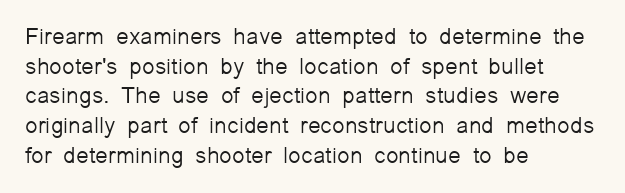
Q: Is the text bold? A: No.
Q: Is the text italic (slanted)? A: No, it is upright.
Q: Is the text underlined? A: No.
Q: How is the paragraph aligned? A: Left-aligned.
Q: Is the spacing between letters normal or unusually wide? A: Normal.
Q: Is the spacing between lines tight, normal or loose? A: Normal.
